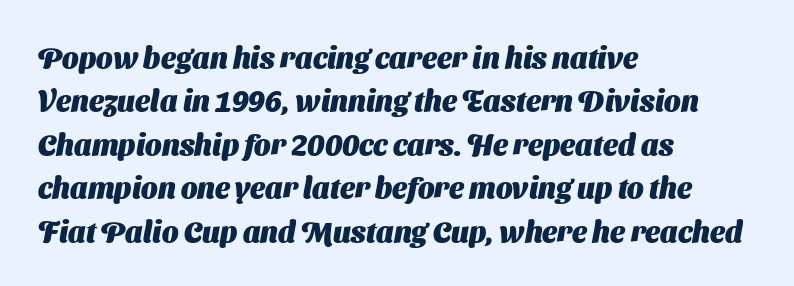
A full-strength bold gives these letters their thick strokes. Letter spacing: default. The letters advance in unequal steps, a hallmark of proportional type. Check where the strokes stop: nothing finishes them off — pure sans. Leftover space on each line is placed entirely after the last word. The words here are not underlined.
